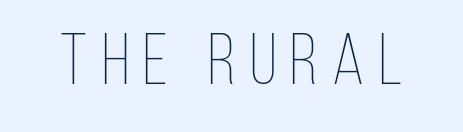
Students, note that the glyphs here are deliberately spaced far apart. Has an underline been added? It has not. If you drew a line through each stem, it would be perfectly vertical. Is the stroke heavy? The answer is a plain regular-or-lighter. Looks like regular typesetting: each glyph gets only the width it needs.
